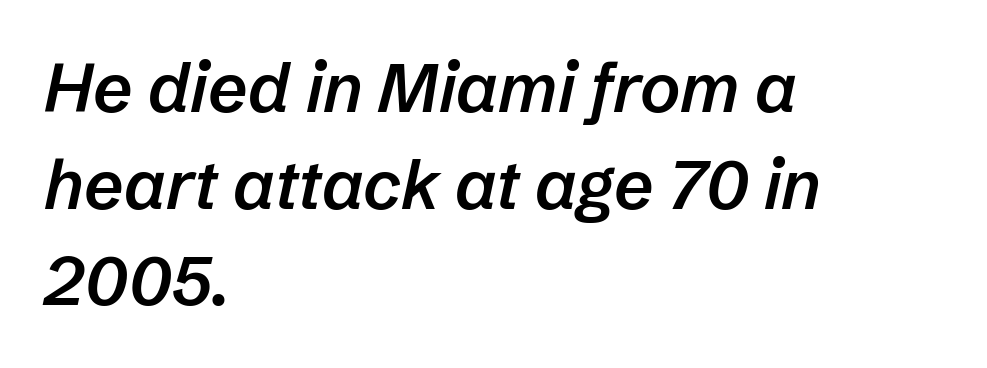
These lines are rendered in a variable-pitch font. Vertical spacing — default. These lines stack with their left ends in a neat column. Observe the ordinary spacing: letters are neighbours, not strangers. The font's italic variant was chosen for this text. The glyphs have the mass of a demibold cut, below bold.
